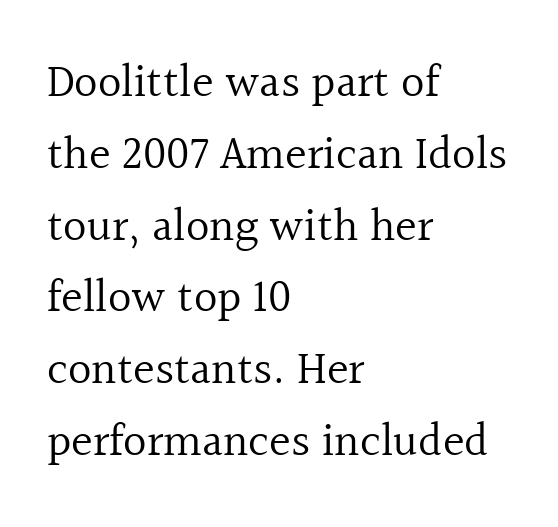
The image shows 46 px regular-weight serif type, upright; set left-aligned, normal line spacing (1.56x), normal letter spacing, not underlined; a medium x-height.
